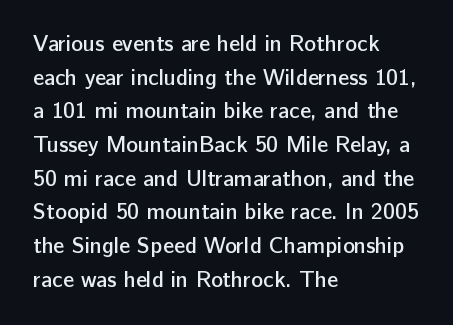
Q: Is the text bold? A: Semi-bold.
Q: Is the text italic (slanted)? A: No, it is upright.
Q: Is the text underlined? A: No.
Q: How is the paragraph aligned? A: Left-aligned.
Q: Is the spacing between letters normal or unusually wide? A: Normal.
Q: Is the spacing between lines tight, normal or loose? A: Normal.
